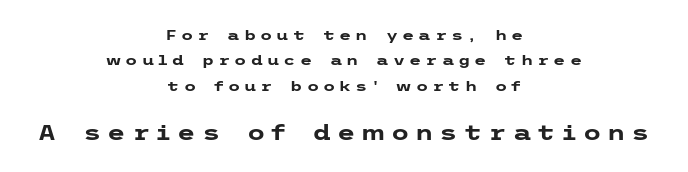
Rule under the text: the space is simply empty. Substantial extra tracking has been applied to these lines. Both edges are ragged and mirror each other, which tells us the setting is centered. Small over large — that's the arrangement of the two blocks here. A roman cut, with each character standing at attention.
